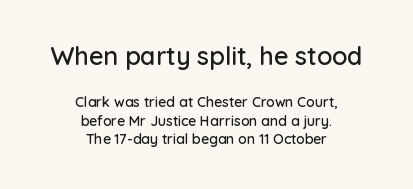
Of the two passages, the one on top uses the larger point size. Line starts and ends both wander, symmetrically. Quick note: not italic, upright. The space beneath each line is pristine and unruled. Words appear dense and cohesive because spacing is normal.
